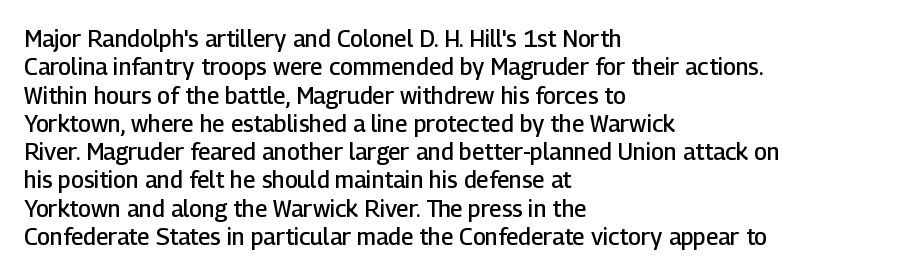
The image shows 23 px text type, upright; set left-aligned, line spacing 1.23x, normal letter spacing, not underlined.
